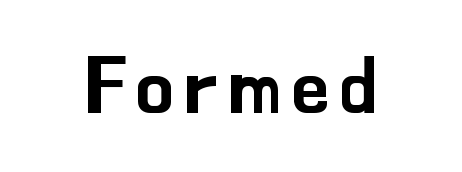
Check the space under the baseline: it is left empty. The letters stand upright; this is a roman face. Grotesque or geometric, the face here clearly has no serifs. The rendering uses natural spacing where letterforms have individual widths.
